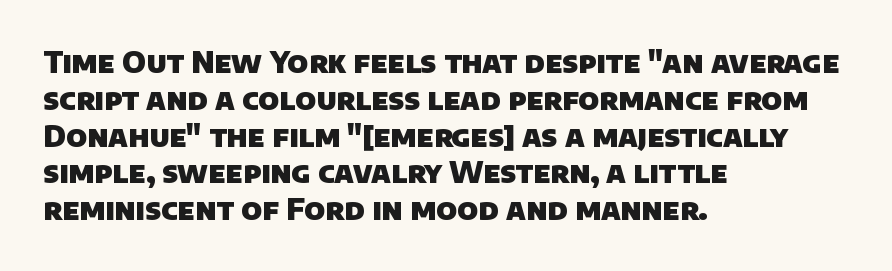
Q: Is the text bold? A: Yes.
Q: Is the typeface a serif or a sans-serif typeface? A: Sans-serif.
Q: Is the text underlined? A: No.
Q: How is the paragraph aligned? A: Left-aligned.
Q: Is the spacing between letters normal or unusually wide? A: Normal.
Q: Is the spacing between lines tight, normal or loose? A: Normal.
Q: Width (condensed, normal, or wide)? A: Normal.
Q: Stroke contrast? A: Low.
Q: x-height? A: Large.
Q: Monospaced? A: No.
